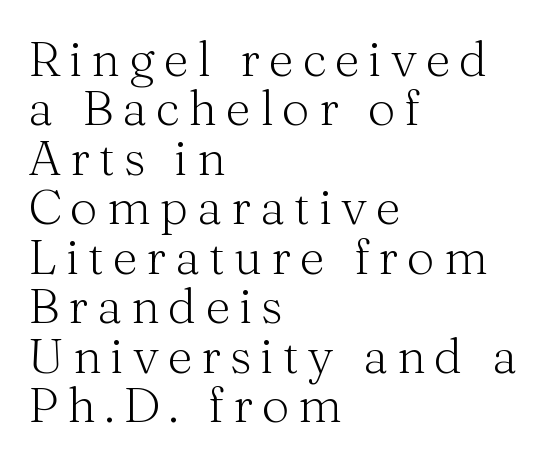
{"serif": "yes", "italic": "no", "bold": "no", "weight": "light", "width": "normal", "stroke_contrast": "medium", "x_height": "medium", "monospaced": "no", "underline": "no", "align": "left", "line_spacing": "tight", "line_spacing_ratio": 1.01, "glyph_px": 49}
